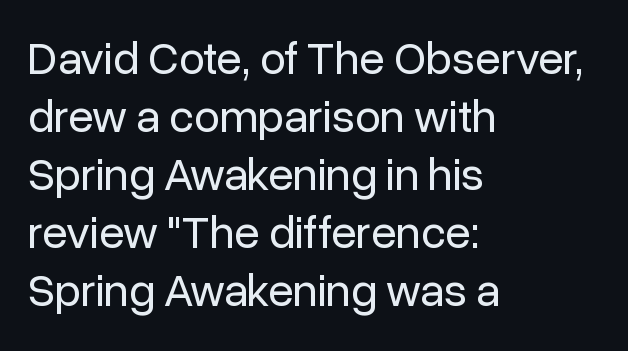
This sample uses plain, unmodified letter spacing. The lines are quadded left. Whoever set this chose a conventional vertical rhythm. No feet cap the strokes, marking this as sans-serif type. Here the designer chose a conventional face with non-uniform glyph widths. A roman cut, with each character standing at attention.
